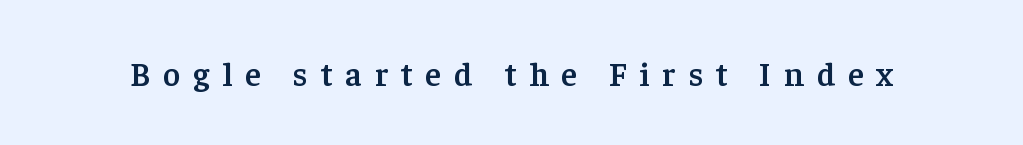
{"serif": "yes", "italic": "no", "bold": "semi", "weight": "semibold", "width": "normal", "stroke_contrast": "low", "x_height": "medium", "monospaced": "no", "underline": "no", "letter_spacing": "wide", "letter_spacing_em": 0.39, "glyph_px": 33}
